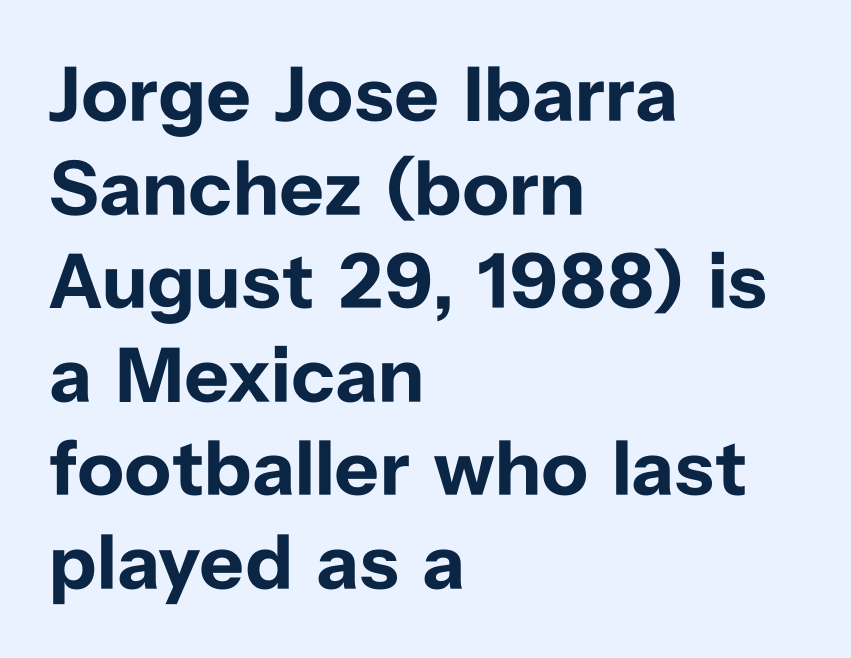
The image shows 78 px bold sans-serif type, upright; set left-aligned, line spacing 1.2x, normal letter spacing, not underlined; low stroke contrast and a medium x-height.
